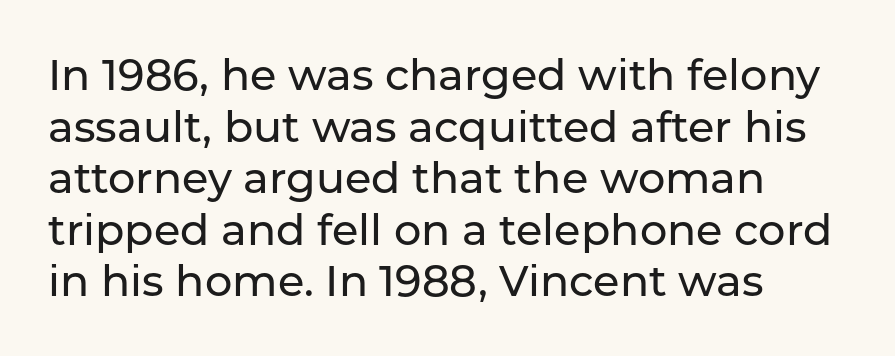
Q: Is the text italic (slanted)? A: No, it is upright.
Q: Is the typeface a serif or a sans-serif typeface? A: Sans-serif.
Q: Is the text underlined? A: No.
Q: How is the paragraph aligned? A: Left-aligned.
Q: Is the spacing between letters normal or unusually wide? A: Normal.
Q: Width (condensed, normal, or wide)? A: Normal.
Q: Stroke contrast? A: Low.
Q: x-height? A: Medium.
Q: Monospaced? A: No.
